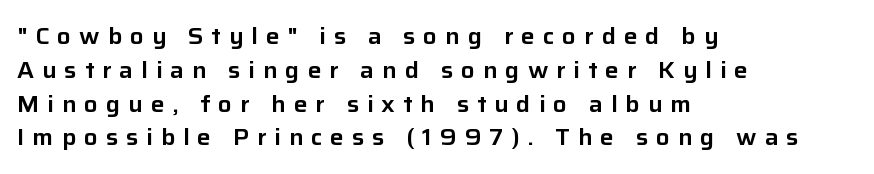
The image shows 23 px text type, upright; set left-aligned, normal line spacing (1.47x), unusually wide letter spacing (+0.34 em), not underlined.
